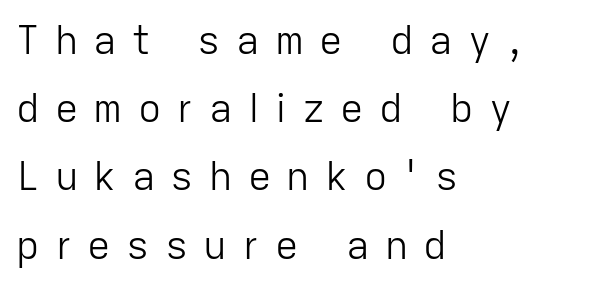
{"serif": "no", "italic": "no", "bold": "no", "weight": "light", "width": "normal", "stroke_contrast": "low", "x_height": "medium", "monospaced": "no", "underline": "no", "align": "left", "line_spacing_ratio": 1.75, "letter_spacing": "wide", "letter_spacing_em": 0.39, "glyph_px": 39}
